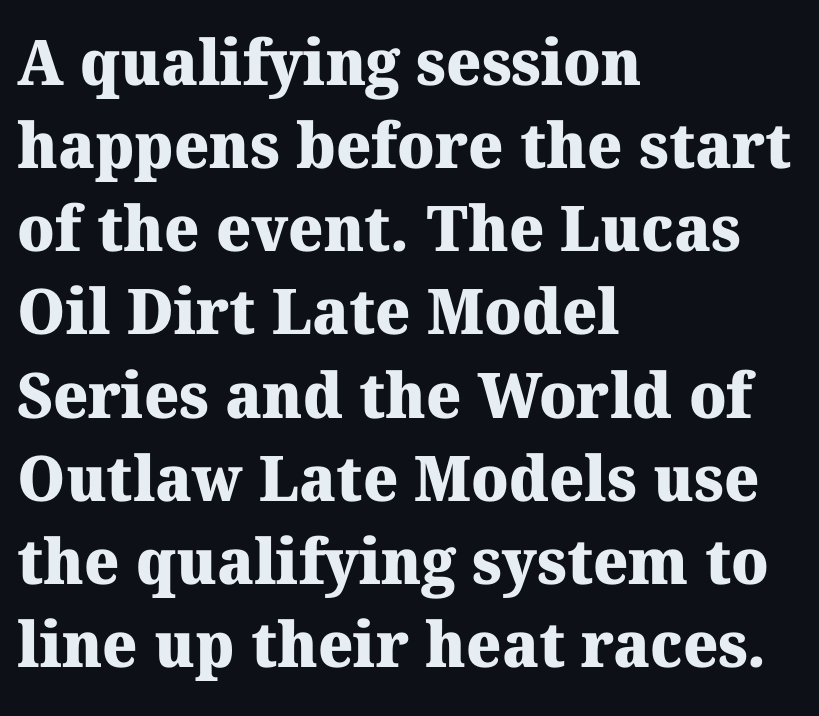
The image shows 63 px heavy serif type; set left-aligned, normal line spacing (1.32x), normal letter spacing, not underlined; medium stroke contrast and a medium x-height.
